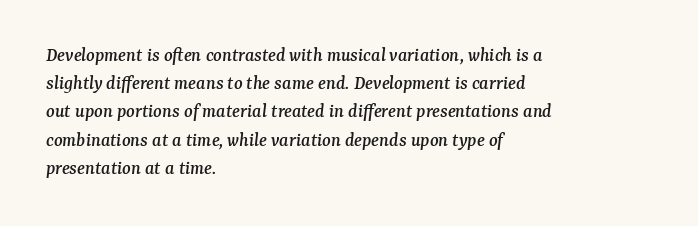
{"italic": "yes", "lean": "right", "slant_degrees": 7, "underline": "no", "align": "left", "line_spacing": "normal", "line_spacing_ratio": 1.41, "letter_spacing": "normal", "letter_spacing_em": 0.0, "glyph_px": 20}
